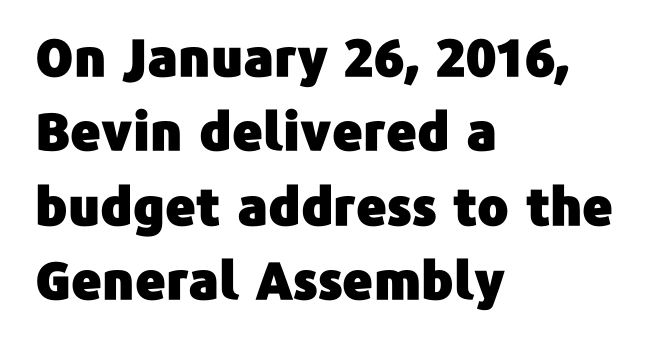
The image shows 52 px sans-serif type, upright; set left-aligned, normal line spacing (1.43x), normal letter spacing, not underlined; low stroke contrast and a medium x-height.
